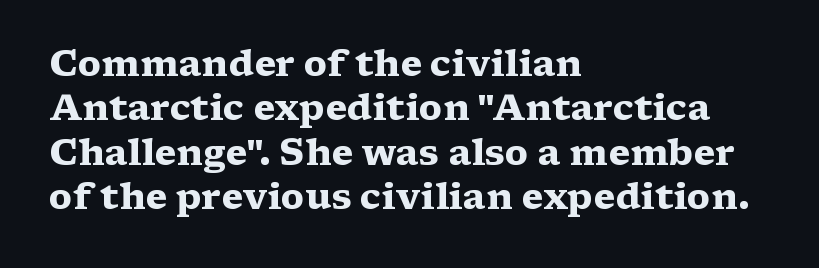
A student would call this left alignment; a typographer would say flush left, rag right. The passage shown is not underscored anywhere. Posture: upright roman. Weight: bold. The letters advance in unequal steps, a hallmark of proportional type.
